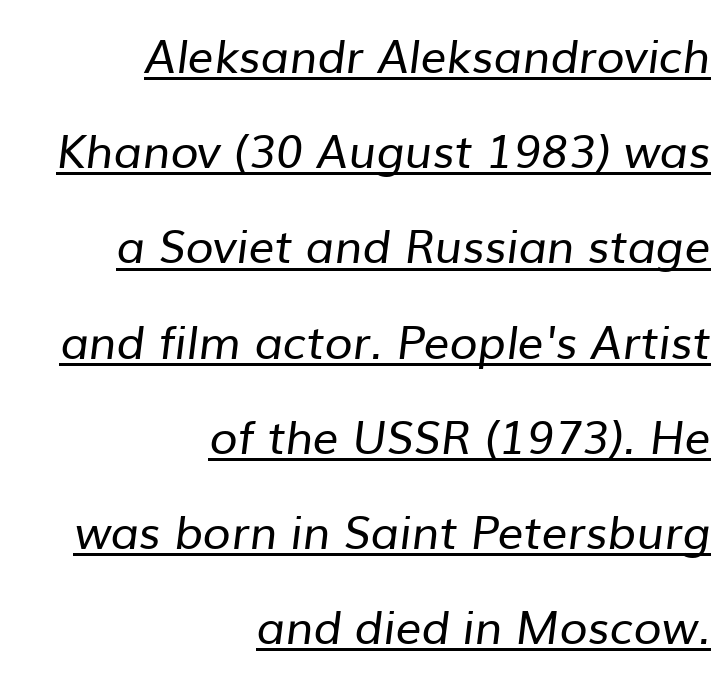
The image shows 46 px regular-weight sans-serif type; set right-aligned, loose line spacing (2.07x), normal letter spacing, underlined; low stroke contrast and a medium x-height.
